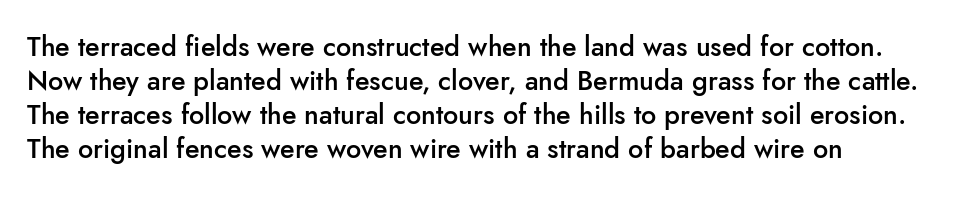
{"italic": "no", "bold": "semi", "underline": "no", "line_spacing": "normal", "line_spacing_ratio": 1.26, "letter_spacing": "normal", "letter_spacing_em": 0.0, "glyph_px": 27}
